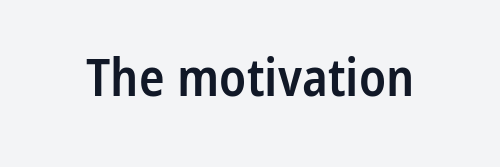
Words appear dense and cohesive because spacing is normal. Does the weight exceed regular? Yes, but only to semibold. The passage shown is not underscored anywhere. Each letter's strokes conclude bluntly, with no projecting serifs. These lines are rendered in a variable-pitch font. You can tell it's not italic because the verticals are truly vertical.
